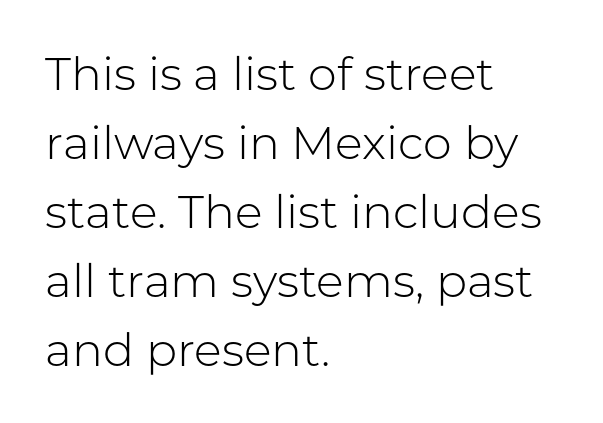
{"serif": "no", "italic": "no", "bold": "no", "weight": "light", "width": "normal", "stroke_contrast": "low", "x_height": "medium", "monospaced": "no", "underline": "no", "align": "left", "line_spacing": "normal", "line_spacing_ratio": 1.5, "letter_spacing": "normal", "letter_spacing_em": 0.0, "glyph_px": 46}
